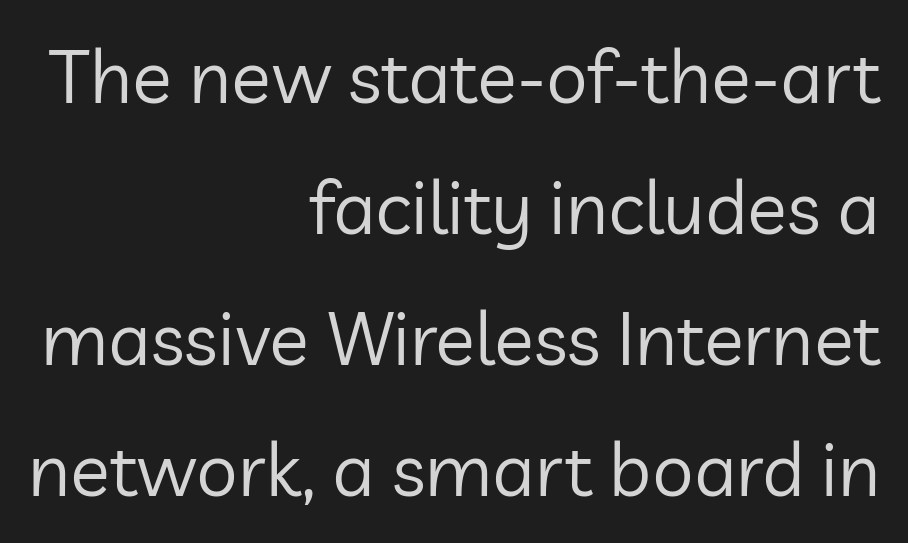
Inter-character spacing is left at the font's built-in metrics. Every stem runs plumb, perpendicular to the baseline. The string is rendered with underlining switched off. Here the designer chose a conventional face with non-uniform glyph widths. Letterform terminals end flat and unadorned throughout the passage.
